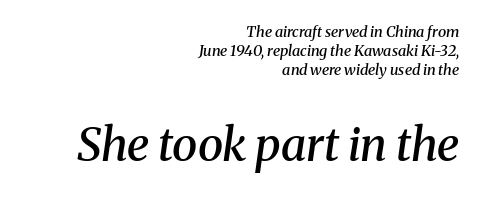
Q: Is the text bold? A: Semi-bold.
Q: Is the text italic (slanted)? A: Yes, it leans right by about 8 degrees.
Q: Is the typeface a serif or a sans-serif typeface? A: Serif.
Q: Is the text underlined? A: No.
Q: How is the paragraph aligned? A: Right-aligned.
Q: Is the spacing between letters normal or unusually wide? A: Normal.
Q: Is the spacing between lines tight, normal or loose? A: Normal.
Q: Which block of text is set in a larger size, the first (top) or the second (bottom)? A: The second (bottom) one.
Q: Width (condensed, normal, or wide)? A: Normal.
Q: Stroke contrast? A: Medium.
Q: x-height? A: Medium.
Q: Monospaced? A: No.
